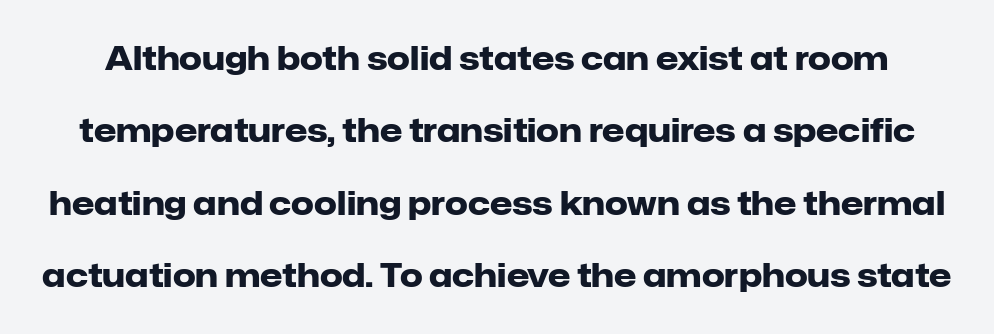
Q: Is the text bold? A: Yes.
Q: Is the text italic (slanted)? A: No, it is upright.
Q: Is the typeface a serif or a sans-serif typeface? A: Sans-serif.
Q: Is the text underlined? A: No.
Q: Is the spacing between letters normal or unusually wide? A: Normal.
Q: Is the spacing between lines tight, normal or loose? A: Loose.
Q: Width (condensed, normal, or wide)? A: Normal.
Q: Stroke contrast? A: Low.
Q: x-height? A: Medium.
Q: Monospaced? A: No.
